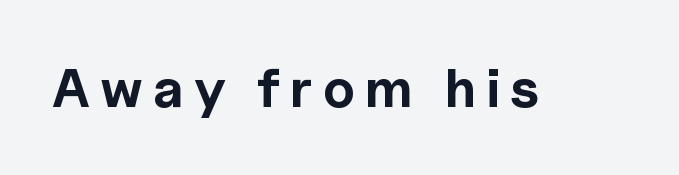
The image shows 54 px bold sans-serif type, upright; set not underlined; a medium x-height.
